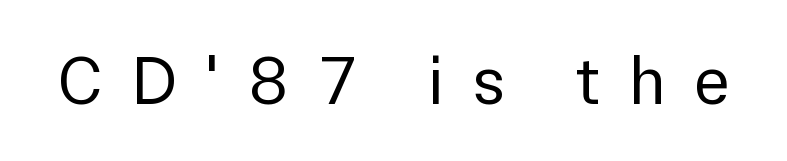
Q: Is the text bold? A: No.
Q: Is the text italic (slanted)? A: No, it is upright.
Q: Is the typeface a serif or a sans-serif typeface? A: Sans-serif.
Q: Is the text underlined? A: No.
Q: Is the spacing between letters normal or unusually wide? A: Unusually wide.
Q: Width (condensed, normal, or wide)? A: Normal.
Q: x-height? A: Medium.
Q: Monospaced? A: No.
